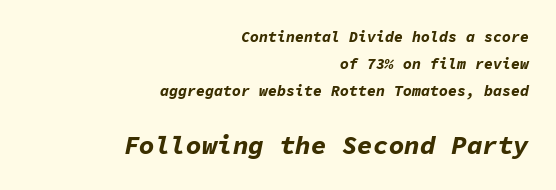
{"italic": "yes", "lean": "right", "slant_degrees": 11, "bold": "yes", "underline": "no", "align": "right", "line_spacing_ratio": 1.79, "letter_spacing": "normal", "letter_spacing_em": 0.0, "larger_block": "second", "size_ratio": 1.73, "glyph_px": 26}
